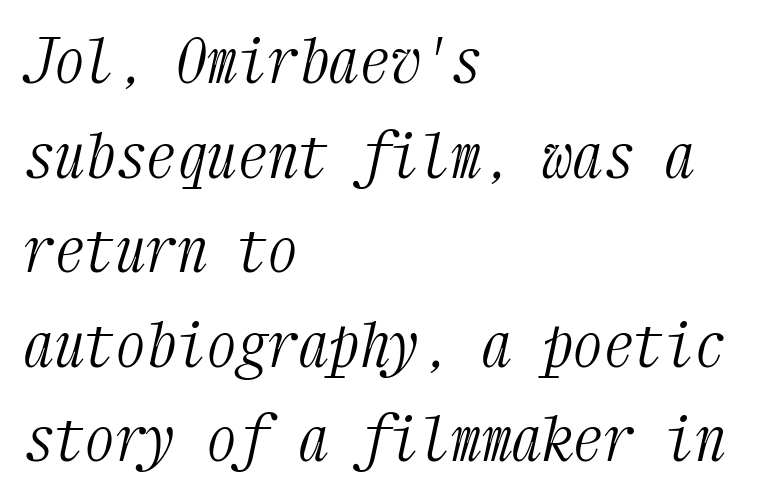
The image shows 61 px light, condensed serif type, italic (leaning right), monospaced; set left-aligned, normal line spacing (1.55x), normal letter spacing, not underlined; medium stroke contrast and a medium x-height.
